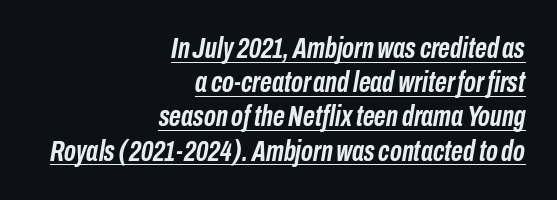
{"italic": "yes", "lean": "right", "slant_degrees": 10, "bold": "yes", "weight": "semibold", "width": "condensed", "stroke_contrast": "low", "x_height": "medium", "monospaced": "no", "underline": "yes", "align": "right", "line_spacing_ratio": 1.18, "letter_spacing": "normal", "letter_spacing_em": 0.0, "glyph_px": 29}
